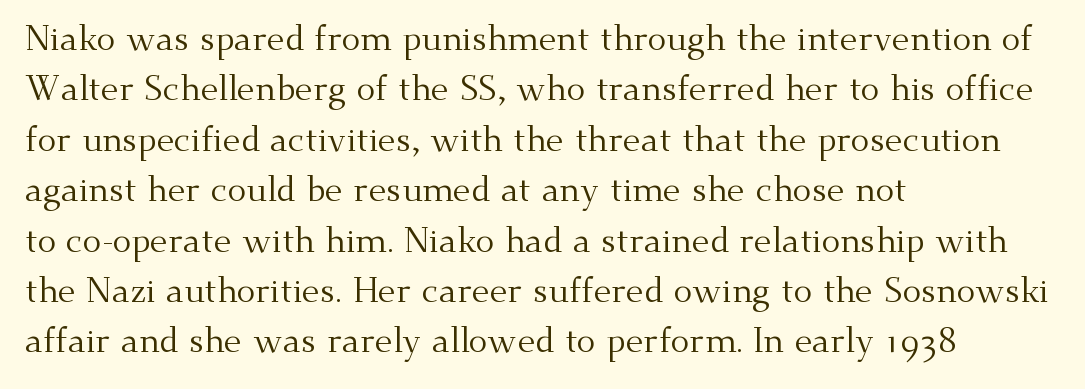
Visually the block forms a straight wall on the left and a jagged coastline on the right. A quiet, ordinary-to-light weight characterises the typeface. Students, observe: this is what conventionally led text looks like. Decoration check: the copy has no underline. What kind of face is this? One with serifs.
